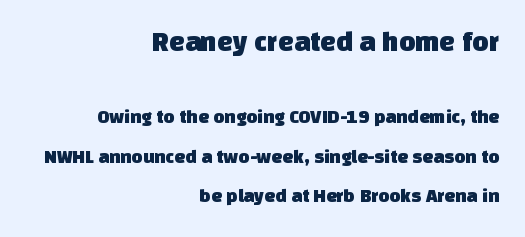
Q: Is the typeface a serif or a sans-serif typeface? A: Sans-serif.
Q: Is the text underlined? A: No.
Q: How is the paragraph aligned? A: Right-aligned.
Q: Is the spacing between letters normal or unusually wide? A: Normal.
Q: Is the spacing between lines tight, normal or loose? A: Loose.
Q: Which block of text is set in a larger size, the first (top) or the second (bottom)? A: The first (top) one.
Q: Width (condensed, normal, or wide)? A: Normal.
Q: Stroke contrast? A: Low.
Q: x-height? A: Large.
Q: Monospaced? A: No.
